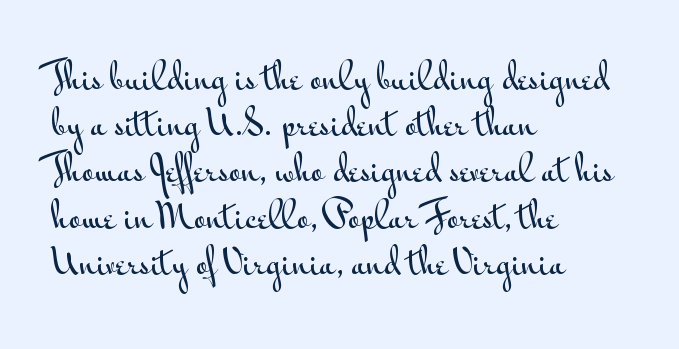
{"serif": "no", "width": "wide", "stroke_contrast": "medium", "x_height": "small", "monospaced": "no", "underline": "no", "align": "left", "line_spacing": "normal", "line_spacing_ratio": 1.36, "letter_spacing": "normal", "letter_spacing_em": 0.0, "glyph_px": 34}
